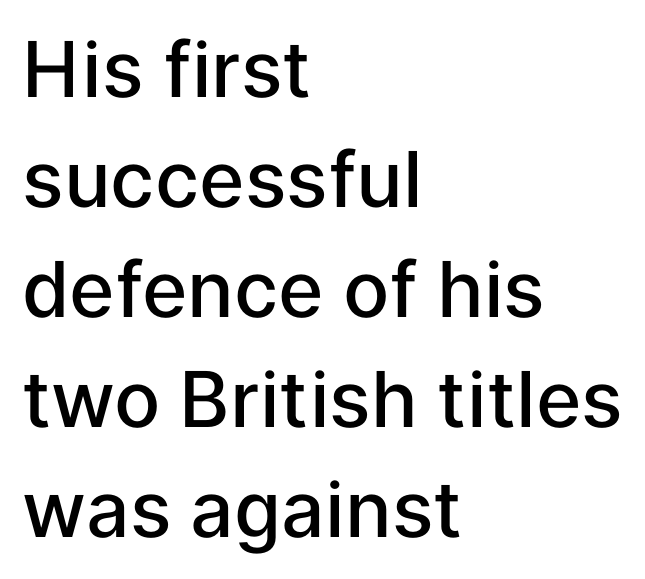
Q: Is the text bold? A: Semi-bold.
Q: Is the text italic (slanted)? A: No, it is upright.
Q: Is the typeface a serif or a sans-serif typeface? A: Sans-serif.
Q: Is the text underlined? A: No.
Q: How is the paragraph aligned? A: Left-aligned.
Q: Is the spacing between letters normal or unusually wide? A: Normal.
Q: Is the spacing between lines tight, normal or loose? A: Normal.
Q: Width (condensed, normal, or wide)? A: Normal.
Q: Stroke contrast? A: Low.
Q: x-height? A: Medium.
Q: Monospaced? A: No.
